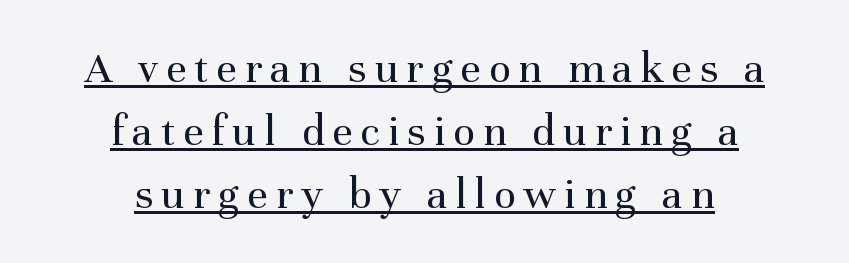
Q: Is the text bold? A: No.
Q: Is the text italic (slanted)? A: No, it is upright.
Q: Is the typeface a serif or a sans-serif typeface? A: Serif.
Q: Is the text underlined? A: Yes.
Q: How is the paragraph aligned? A: Centered.
Q: Is the spacing between lines tight, normal or loose? A: Normal.
Q: Width (condensed, normal, or wide)? A: Normal.
Q: Stroke contrast? A: Medium.
Q: x-height? A: Medium.
Q: Monospaced? A: No.
